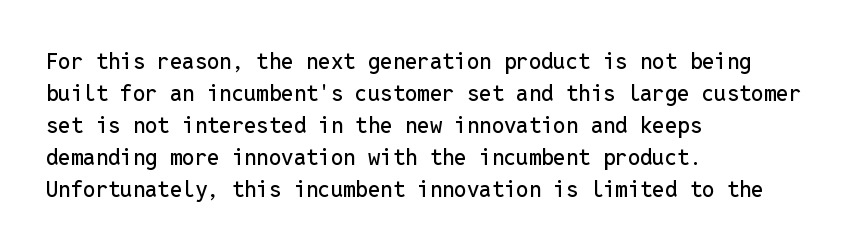
The image shows 22 px text type, upright; set left-aligned, normal line spacing (1.46x), normal letter spacing, not underlined.
